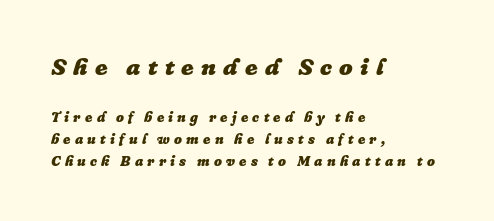
The image shows 24 px bold type, italic (leaning right); set left-aligned, normal line spacing (1.57x), unusually wide letter spacing (+0.3 em), not underlined; the first (top) block is 1.71x larger.
